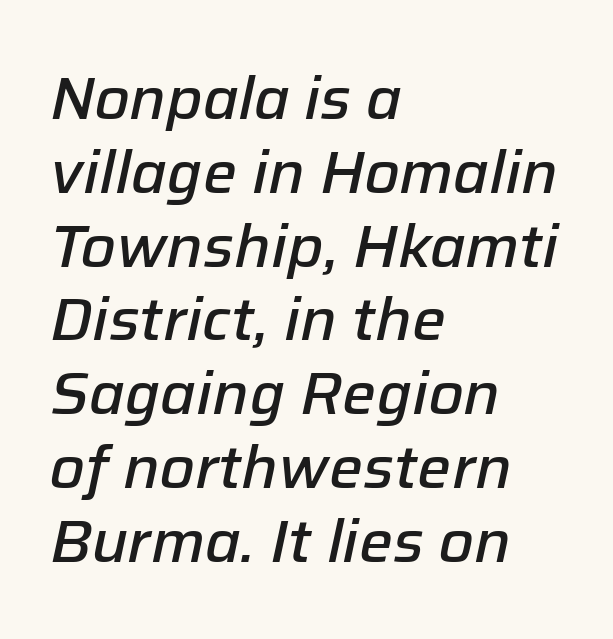
The image shows 60 px semibold type, italic (leaning right); set left-aligned, line spacing 1.23x, normal letter spacing, not underlined; low stroke contrast and a medium x-height.
